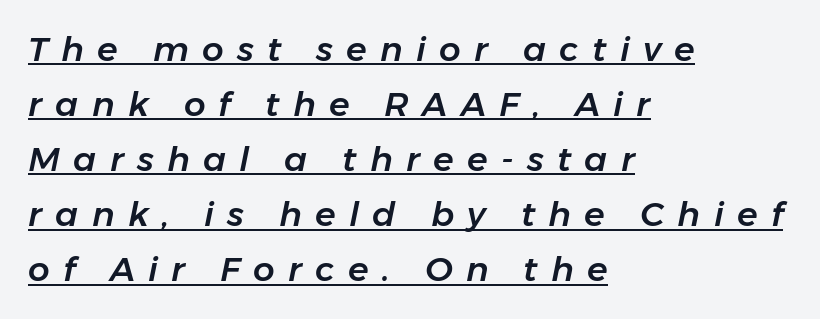
Spacing verdict: proportional, widths tailored to each character. Does the leading feel generous? No, just average. The face used here has a pronounced slope to its letters. Left-aligned paragraph, ragged on the right. You can see a thin bar hugging the bottom of the glyphs. The letterforms stand isolated, each surrounded by extra space.
